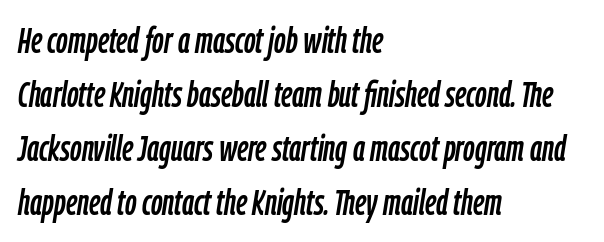
{"italic": "yes", "lean": "right", "slant_degrees": 9, "width": "condensed", "stroke_contrast": "low", "x_height": "medium", "monospaced": "no", "underline": "no", "align": "left", "line_spacing": "normal", "line_spacing_ratio": 1.5, "letter_spacing": "normal", "letter_spacing_em": 0.0, "glyph_px": 36}
